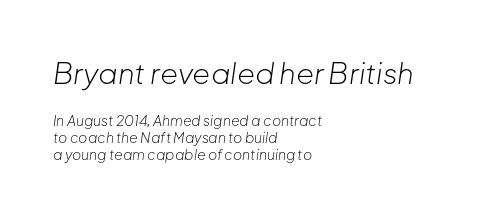
Q: Is the text bold? A: No.
Q: Is the text italic (slanted)? A: Yes, it leans right by about 8 degrees.
Q: Is the text underlined? A: No.
Q: How is the paragraph aligned? A: Left-aligned.
Q: Is the spacing between letters normal or unusually wide? A: Normal.
Q: Which block of text is set in a larger size, the first (top) or the second (bottom)? A: The first (top) one.
Q: Width (condensed, normal, or wide)? A: Normal.
Q: Stroke contrast? A: Low.
Q: x-height? A: Medium.
Q: Monospaced? A: No.
